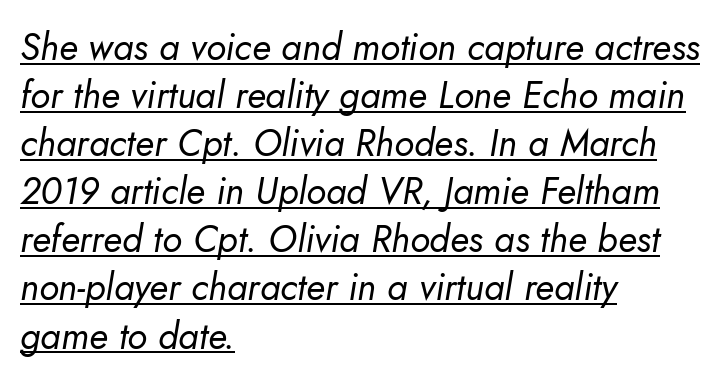
{"italic": "yes", "lean": "right", "slant_degrees": 10, "bold": "no", "weight": "regular", "width": "normal", "stroke_contrast": "low", "x_height": "small", "monospaced": "no", "underline": "yes", "align": "left", "line_spacing": "normal", "line_spacing_ratio": 1.3, "letter_spacing": "normal", "letter_spacing_em": 0.0, "glyph_px": 37}
